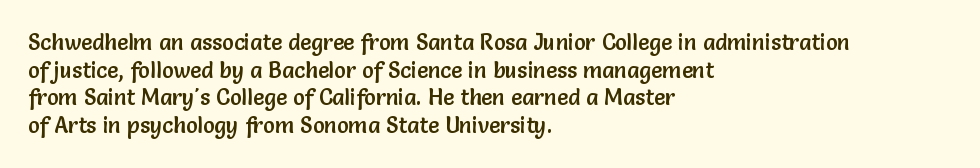
Q: Is the text italic (slanted)? A: No, it is upright.
Q: Is the text underlined? A: No.
Q: How is the paragraph aligned? A: Left-aligned.
Q: Is the spacing between letters normal or unusually wide? A: Normal.
Q: Is the spacing between lines tight, normal or loose? A: Normal.
